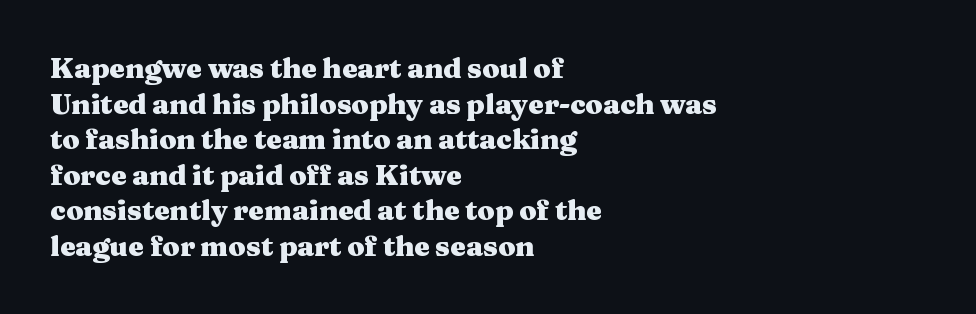
{"serif": "yes", "italic": "no", "bold": "yes", "weight": "heavy", "width": "wide", "stroke_contrast": "medium", "x_height": "medium", "monospaced": "no", "underline": "no", "align": "left", "line_spacing": "normal", "line_spacing_ratio": 1.27, "letter_spacing": "normal", "letter_spacing_em": 0.0, "glyph_px": 28}
